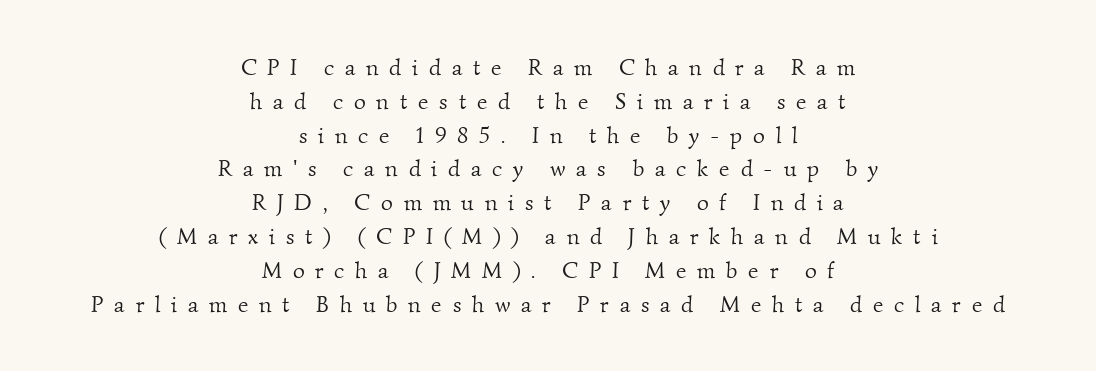
The image shows 23 px text type; set centered, normal line spacing (1.47x), unusually wide letter spacing (+0.47 em), not underlined.
